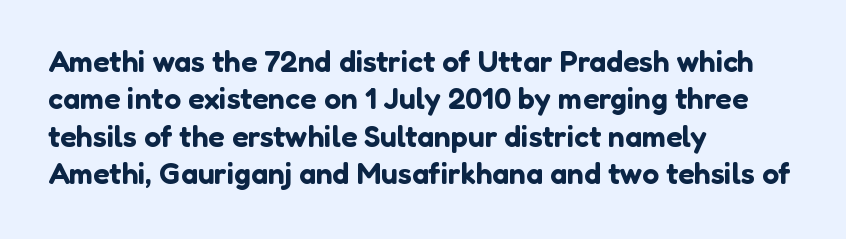
One-word summary of the alignment: left. You can tell it's not italic because the verticals are truly vertical. Bare-footed words on every line. This rendering employs a face without finishing strokes, i.e., a sans-serif. Compared with typical paragraphs, the rows here are spaced about the same. The line texture is even and compact thanks to regular tracking.
